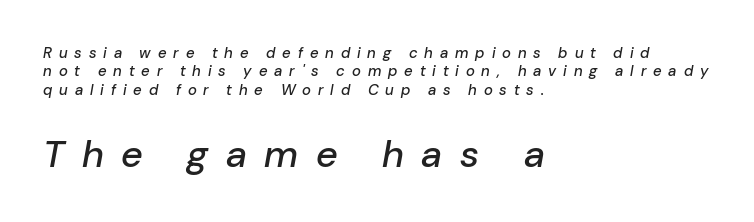
Q: Is the text italic (slanted)? A: Yes, it leans right by about 10 degrees.
Q: Is the text underlined? A: No.
Q: How is the paragraph aligned? A: Left-aligned.
Q: Is the spacing between letters normal or unusually wide? A: Unusually wide.
Q: Which block of text is set in a larger size, the first (top) or the second (bottom)? A: The second (bottom) one.
Q: Width (condensed, normal, or wide)? A: Normal.
Q: Stroke contrast? A: Low.
Q: x-height? A: Medium.
Q: Monospaced? A: No.
